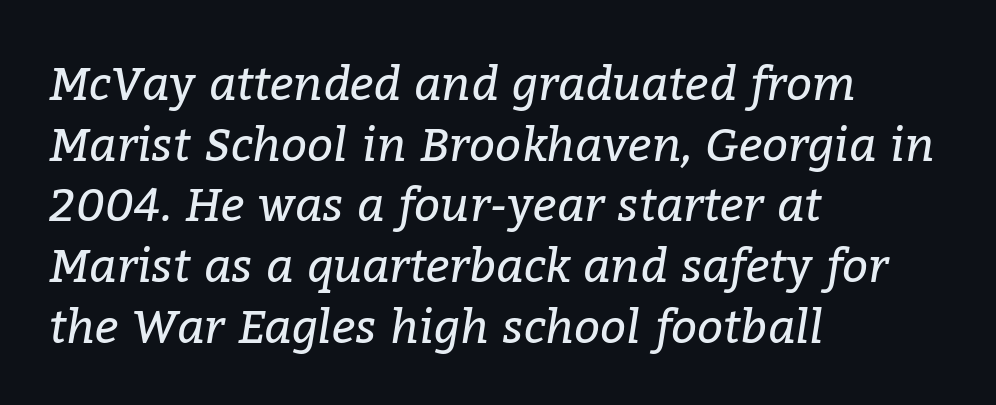
Note the varied advance widths — an 'i' is clearly narrower than an 'm'. Typographically, this falls in the serif category. The typesetter chose a ragged-right arrangement here. The gaps between neighbouring characters are ordinary and unremarkable. Regarding leading, the lines here are spaced in the standard way.
